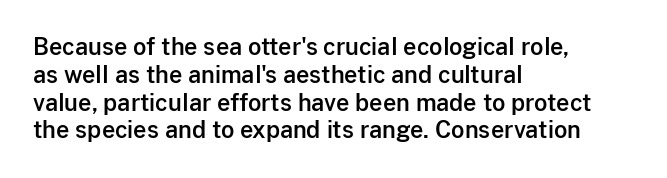
Here the glyphs are tracked normally, forming tight word shapes. The specimen omits any rule beneath the text block's lines. Vertical strokes here are truly vertical. The lines in this sample share a left origin and differ only in where they stop.
